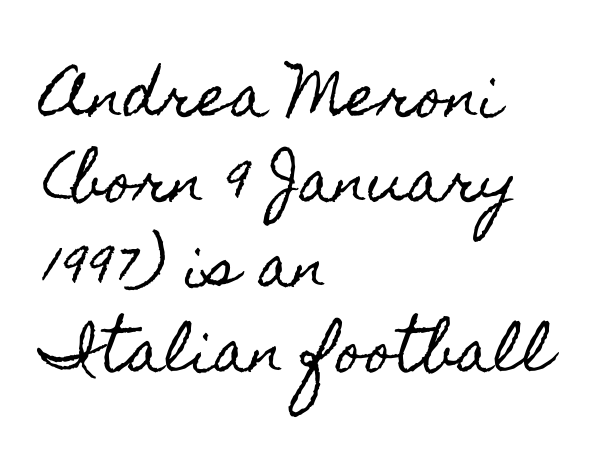
A typesetter would call this zero additional tracking. The passage shown is typed in a proportional face where columns would drift. Each new line begins a customary step beneath the previous one. In CSS terms this would be text-align: left. Check the space under the baseline: it is left empty.
